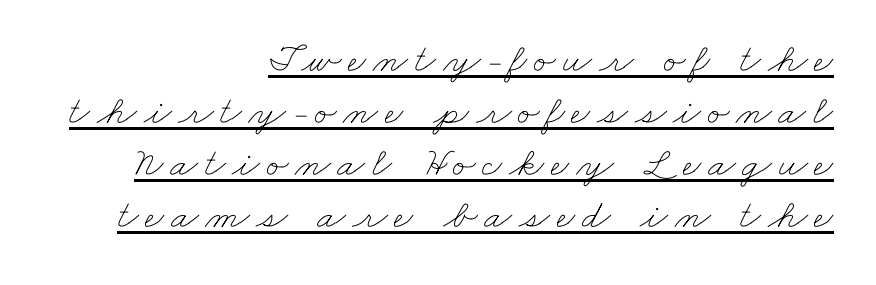
{"bold": "no", "weight": "thin", "width": "wide", "stroke_contrast": "low", "x_height": "small", "monospaced": "no", "underline": "yes", "align": "right", "line_spacing": "normal", "line_spacing_ratio": 1.27, "glyph_px": 41}
